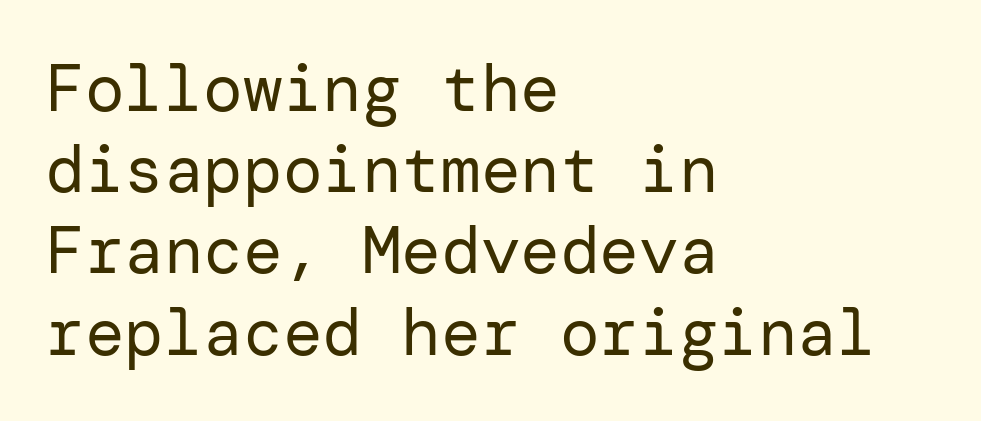
Q: Is the text bold? A: No.
Q: Is the text italic (slanted)? A: No, it is upright.
Q: Is the typeface a serif or a sans-serif typeface? A: Sans-serif.
Q: Is the text underlined? A: No.
Q: How is the paragraph aligned? A: Left-aligned.
Q: Is the spacing between letters normal or unusually wide? A: Normal.
Q: Width (condensed, normal, or wide)? A: Normal.
Q: Stroke contrast? A: Low.
Q: x-height? A: Medium.
